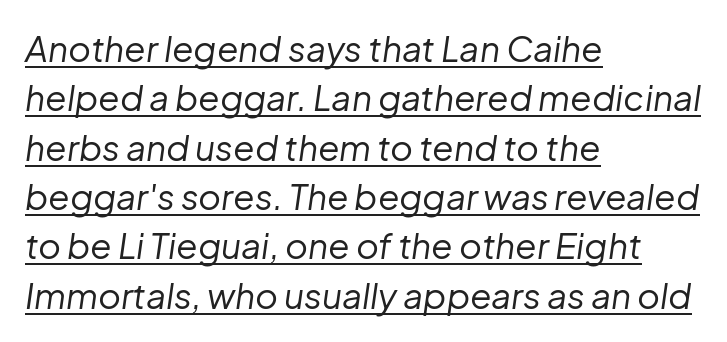
The compositor pushed each line to the left boundary. Posture: slanted. These glyphs show unthickened strokes, regular width or finer. The rendering uses a moderate line-height, typical for paragraphs. Here the designer chose a conventional face with non-uniform glyph widths. The face used here is rendered with its standard letterfit.
